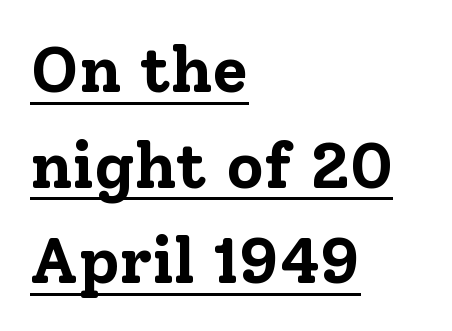
Q: Is the text bold? A: Yes.
Q: Is the text italic (slanted)? A: No, it is upright.
Q: Is the typeface a serif or a sans-serif typeface? A: Serif.
Q: Is the text underlined? A: Yes.
Q: How is the paragraph aligned? A: Left-aligned.
Q: Is the spacing between letters normal or unusually wide? A: Normal.
Q: Is the spacing between lines tight, normal or loose? A: Normal.
Q: Width (condensed, normal, or wide)? A: Normal.
Q: Stroke contrast? A: Low.
Q: x-height? A: Medium.
Q: Monospaced? A: No.
